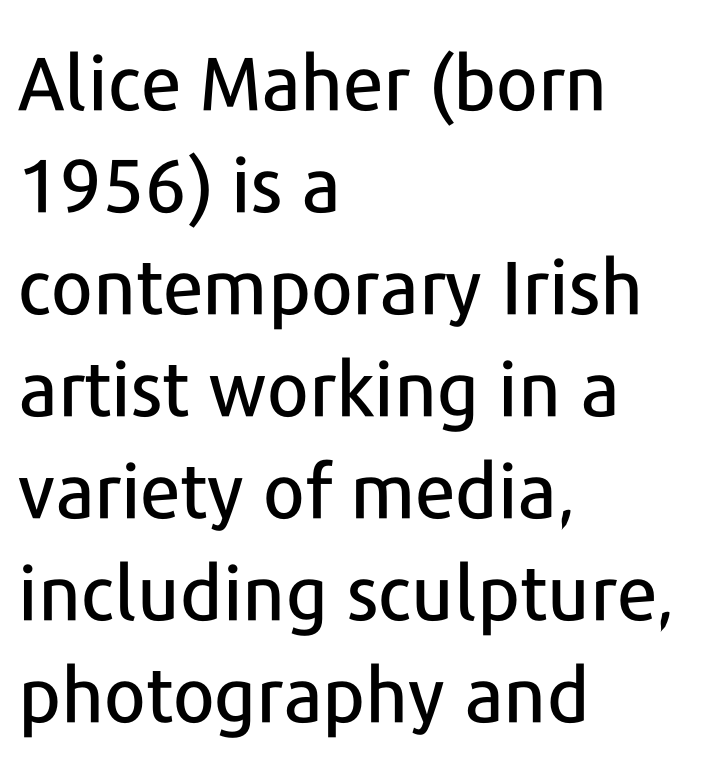
Every row of glyphs begins at an identical x-position on the left. Here the designer chose a conventional face with non-uniform glyph widths. No word sits above an underline. The horizontal fit of the characters is conventional and even. Type style note: lacks serifs. These lines were composed using upright roman letters.
